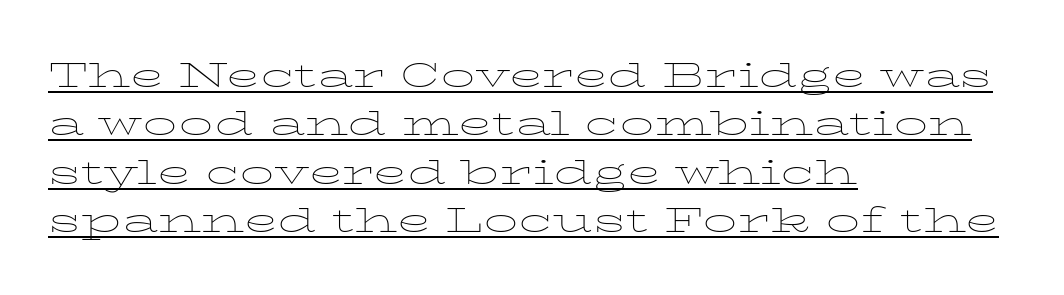
{"serif": "yes", "italic": "no", "bold": "no", "weight": "thin", "width": "wide", "stroke_contrast": "low", "x_height": "medium", "monospaced": "no", "underline": "yes", "align": "left", "line_spacing": "normal", "line_spacing_ratio": 1.42, "letter_spacing": "normal", "letter_spacing_em": 0.0, "glyph_px": 34}
